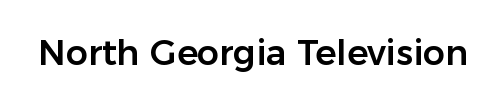
Q: Is the text italic (slanted)? A: No, it is upright.
Q: Is the typeface a serif or a sans-serif typeface? A: Sans-serif.
Q: Is the text underlined? A: No.
Q: Is the spacing between letters normal or unusually wide? A: Normal.
Q: Width (condensed, normal, or wide)? A: Normal.
Q: Stroke contrast? A: Low.
Q: x-height? A: Medium.
Q: Monospaced? A: No.
